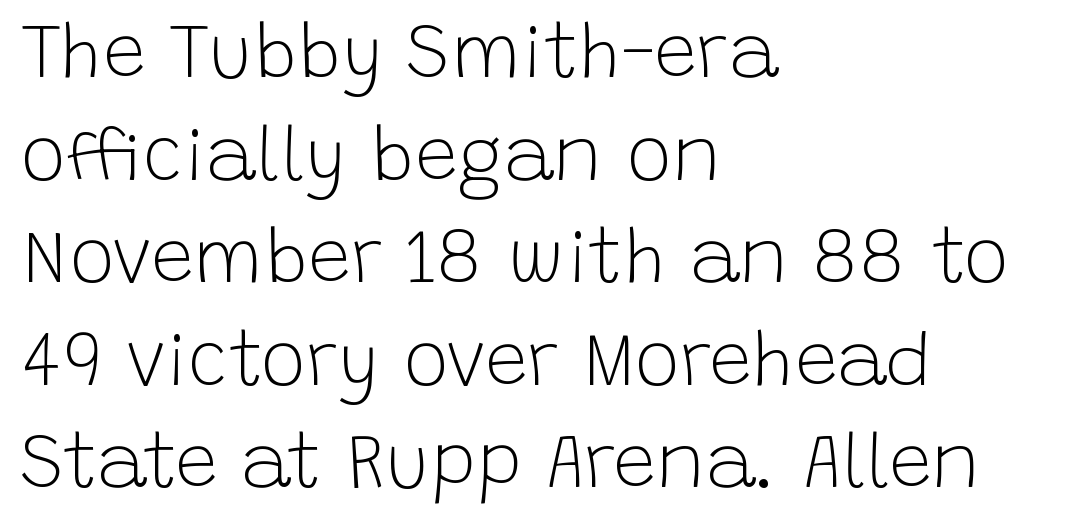
Teacher's note: observe the even left margin — that is flush-left alignment. Honestly, the letter spacing is just normal — you wouldn't notice it. The words here are not underlined. You could not count columns in this text — the font is proportionally spaced.
